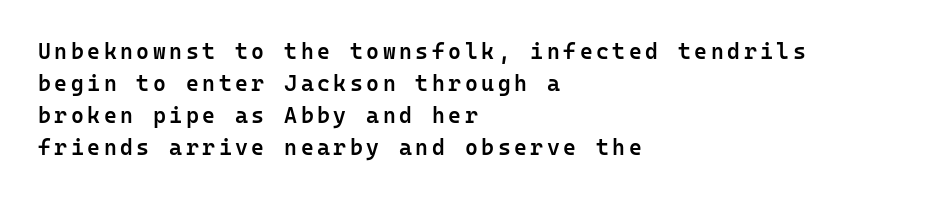
Q: Is the text bold? A: Semi-bold.
Q: Is the text italic (slanted)? A: No, it is upright.
Q: Is the text underlined? A: No.
Q: How is the paragraph aligned? A: Left-aligned.
Q: Is the spacing between lines tight, normal or loose? A: Normal.
